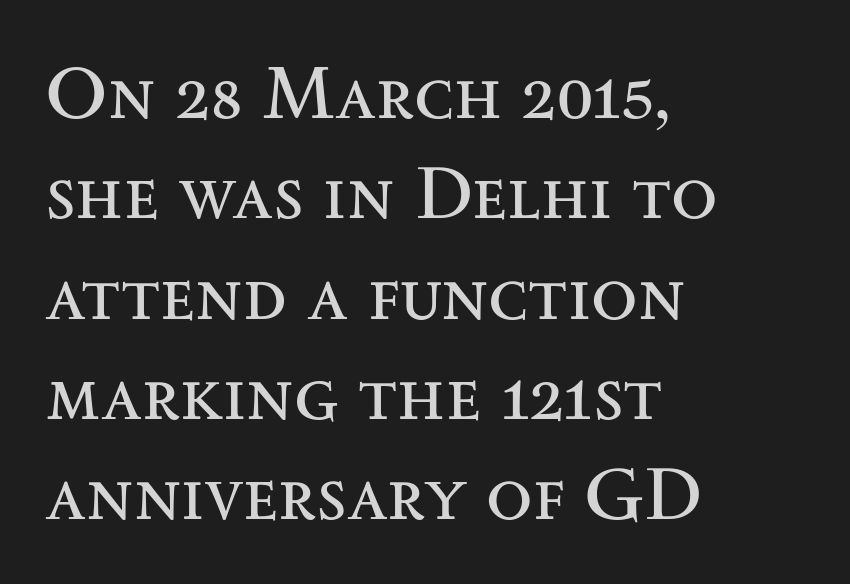
{"serif": "yes", "italic": "no", "bold": "no", "weight": "regular", "width": "wide", "stroke_contrast": "medium", "x_height": "small", "monospaced": "no", "underline": "no", "align": "left", "line_spacing": "normal", "line_spacing_ratio": 1.32, "letter_spacing": "normal", "letter_spacing_em": 0.0, "glyph_px": 76}
